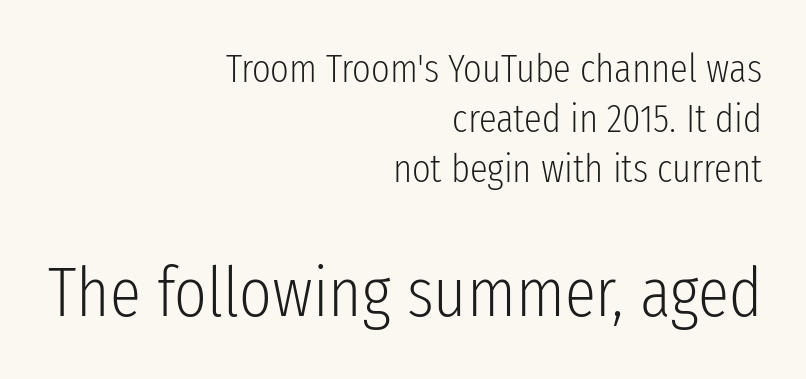
Q: Is the text bold? A: No.
Q: Is the text italic (slanted)? A: No, it is upright.
Q: Is the typeface a serif or a sans-serif typeface? A: Sans-serif.
Q: Is the text underlined? A: No.
Q: How is the paragraph aligned? A: Right-aligned.
Q: Is the spacing between letters normal or unusually wide? A: Normal.
Q: Is the spacing between lines tight, normal or loose? A: Normal.
Q: Which block of text is set in a larger size, the first (top) or the second (bottom)? A: The second (bottom) one.
Q: Width (condensed, normal, or wide)? A: Condensed.
Q: Stroke contrast? A: Low.
Q: x-height? A: Medium.
Q: Monospaced? A: No.
